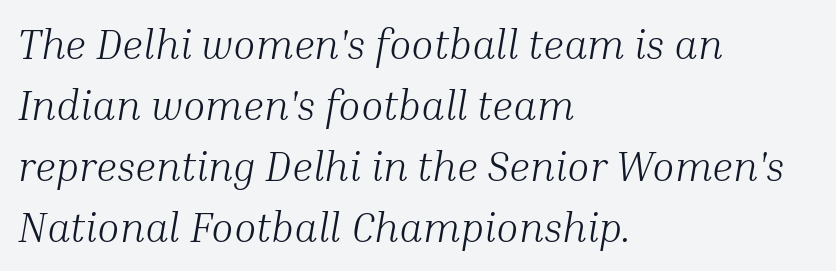
The image shows 41 px light serif type, italic (leaning right); set left-aligned, normal line spacing (1.49x), normal letter spacing, not underlined; medium stroke contrast and a medium x-height.
